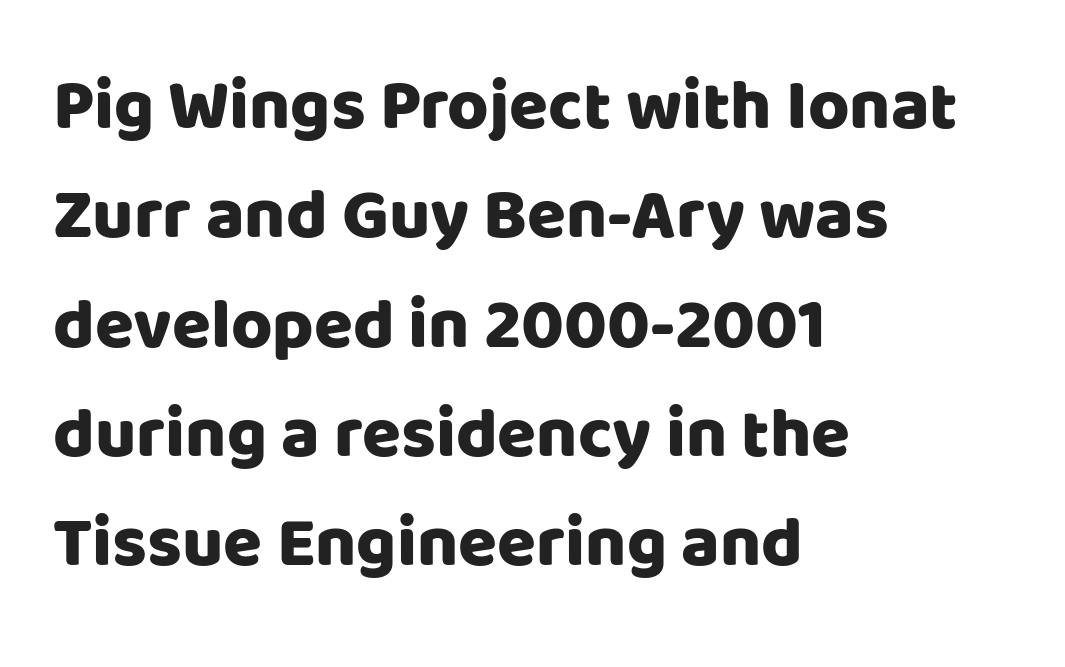
You can tell from the bare stems that sans-serif type was used. The letters advance in unequal steps, a hallmark of proportional type. No extra tracking has been applied to these lines. Every character sits straight up, as roman type does. Caption: multi-line text, flush left, ragged right. The rows are spaced the way most documents space them.
